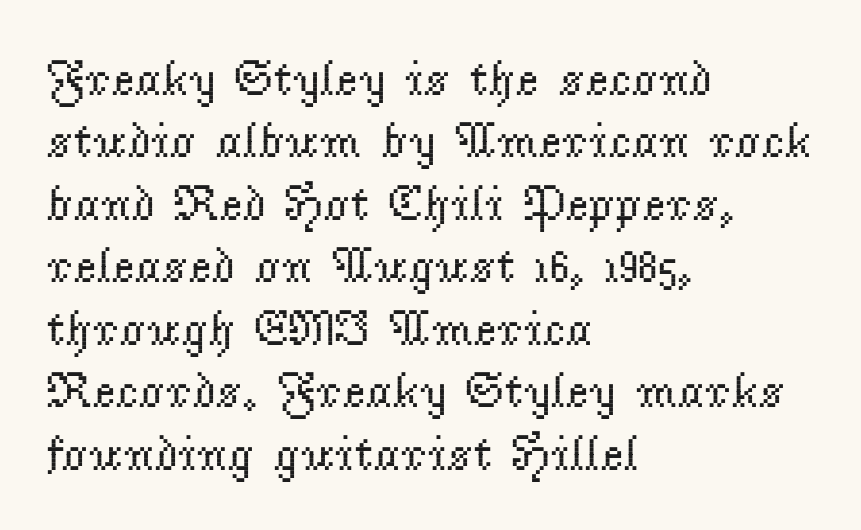
The image shows 50 px regular-weight serif type, upright; set left-aligned, normal line spacing (1.25x), normal letter spacing, not underlined; low stroke contrast and a small x-height.
